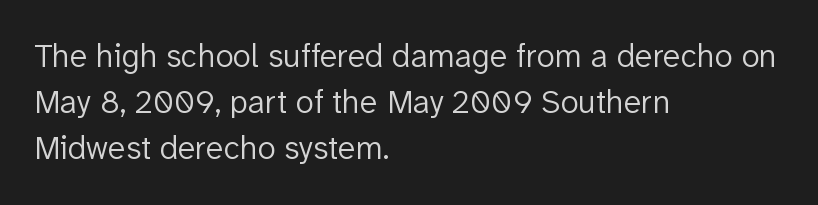
Q: Is the text bold? A: No.
Q: Is the text italic (slanted)? A: No, it is upright.
Q: Is the typeface a serif or a sans-serif typeface? A: Sans-serif.
Q: Is the text underlined? A: No.
Q: How is the paragraph aligned? A: Left-aligned.
Q: Is the spacing between letters normal or unusually wide? A: Normal.
Q: Is the spacing between lines tight, normal or loose? A: Normal.
Q: Width (condensed, normal, or wide)? A: Normal.
Q: Stroke contrast? A: Low.
Q: x-height? A: Medium.
Q: Monospaced? A: No.
